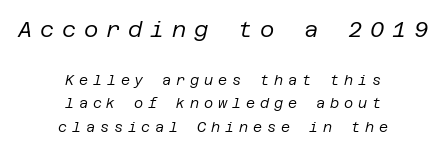
{"italic": "yes", "lean": "right", "slant_degrees": 12, "bold": "no", "underline": "no", "align": "center", "line_spacing": "normal", "line_spacing_ratio": 1.69, "letter_spacing": "wide", "letter_spacing_em": 0.35, "larger_block": "first", "size_ratio": 1.57, "glyph_px": 22}
